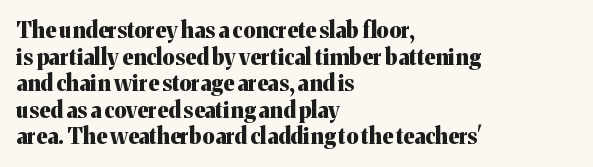
Which margin do the lines hug? The left one — the right edge is uneven. Weight check: bold — yes, fully. Tracking here is standard; glyphs follow each other at the usual distance. Unlike italic type, these characters show no tilt at all. Just letters on the line, the space beneath them empty.
